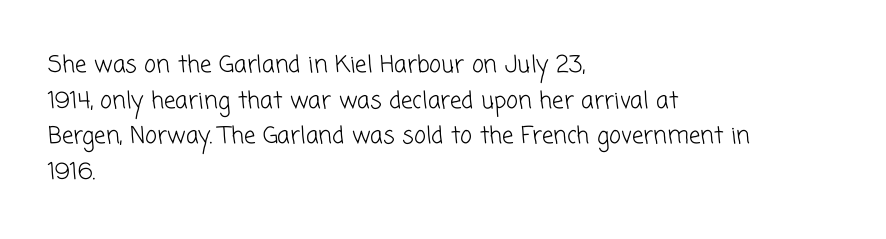
Q: Is the text bold? A: No.
Q: Is the text underlined? A: No.
Q: How is the paragraph aligned? A: Left-aligned.
Q: Is the spacing between letters normal or unusually wide? A: Normal.
Q: Is the spacing between lines tight, normal or loose? A: Normal.
